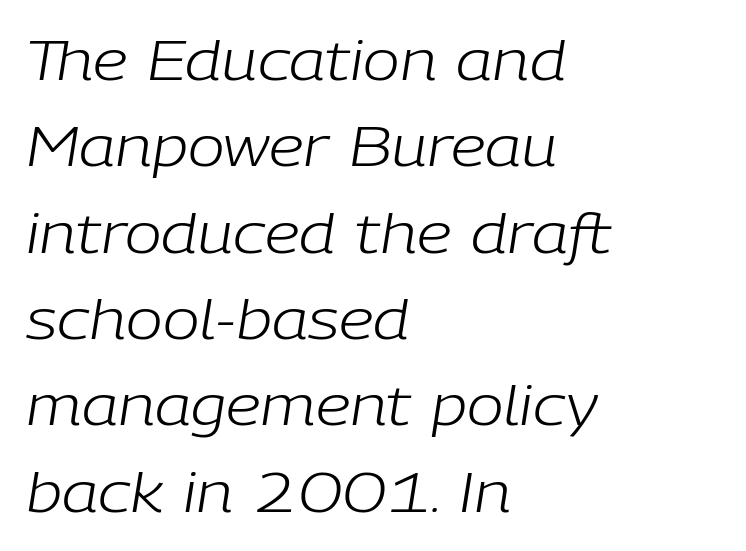
{"italic": "yes", "lean": "right", "slant_degrees": 9, "bold": "no", "weight": "light", "width": "normal", "stroke_contrast": "low", "x_height": "medium", "monospaced": "no", "underline": "no", "align": "left", "line_spacing": "normal", "line_spacing_ratio": 1.57, "letter_spacing": "normal", "letter_spacing_em": 0.0, "glyph_px": 55}
